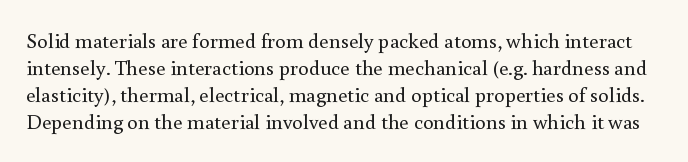
Beneath every word, the page is bare. Does extra space separate the letters? No, they use regular spacing. The designer left line spacing at the default. Is this a heavy cut? Hardly; it is regular or lighter. Ordinary non-slanted type is in use.
